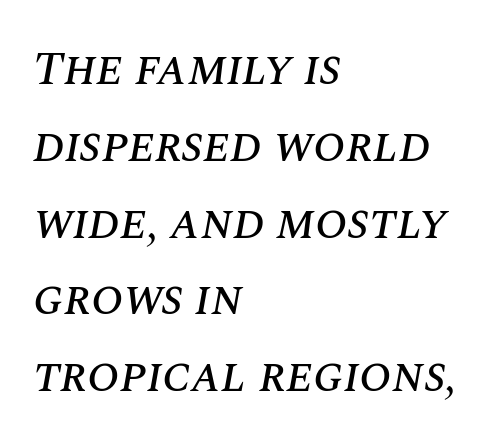
Q: Is the text italic (slanted)? A: Yes, it leans right by about 10 degrees.
Q: Is the text underlined? A: No.
Q: How is the paragraph aligned? A: Left-aligned.
Q: Is the spacing between letters normal or unusually wide? A: Normal.
Q: Is the spacing between lines tight, normal or loose? A: Normal.
Q: Width (condensed, normal, or wide)? A: Normal.
Q: Stroke contrast? A: Medium.
Q: x-height? A: Large.
Q: Monospaced? A: No.
